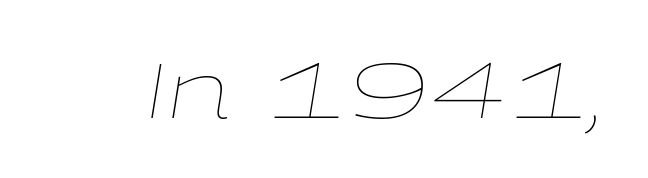
Q: Is the text bold? A: No.
Q: Is the text italic (slanted)? A: Yes, it leans right by about 9 degrees.
Q: Is the text underlined? A: No.
Q: Is the spacing between letters normal or unusually wide? A: Normal.
Q: Width (condensed, normal, or wide)? A: Wide.
Q: Stroke contrast? A: Low.
Q: x-height? A: Medium.
Q: Monospaced? A: No.
